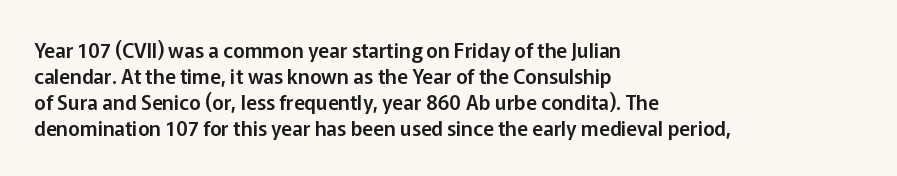
Q: Is the text italic (slanted)? A: No, it is upright.
Q: Is the text underlined? A: No.
Q: How is the paragraph aligned? A: Left-aligned.
Q: Is the spacing between letters normal or unusually wide? A: Normal.
Q: Is the spacing between lines tight, normal or loose? A: Normal.
